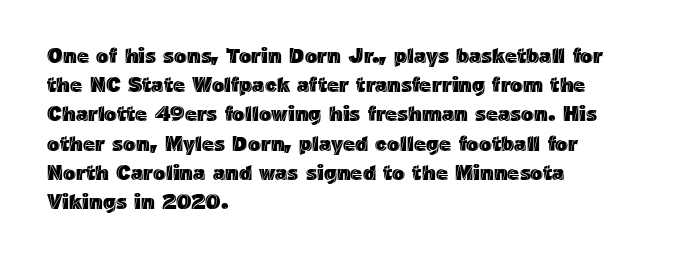
Q: Is the text italic (slanted)? A: No, it is upright.
Q: Is the text underlined? A: No.
Q: How is the paragraph aligned? A: Left-aligned.
Q: Is the spacing between letters normal or unusually wide? A: Normal.
Q: Is the spacing between lines tight, normal or loose? A: Normal.
